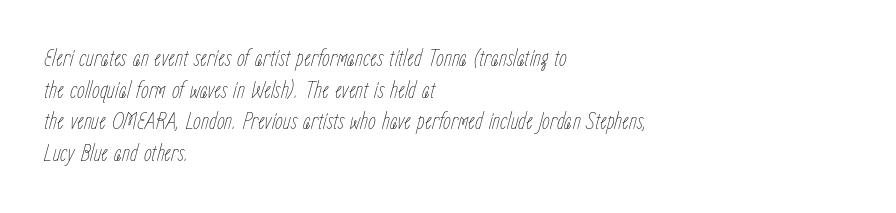
The image shows 25 px text type, italic (leaning right); set left-aligned, normal line spacing (1.27x), normal letter spacing, not underlined.
